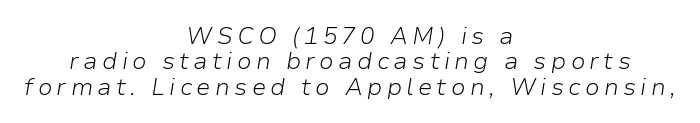
{"italic": "yes", "lean": "right", "slant_degrees": 9, "bold": "no", "underline": "no", "align": "center", "line_spacing": "tight", "line_spacing_ratio": 1.06, "glyph_px": 24}
